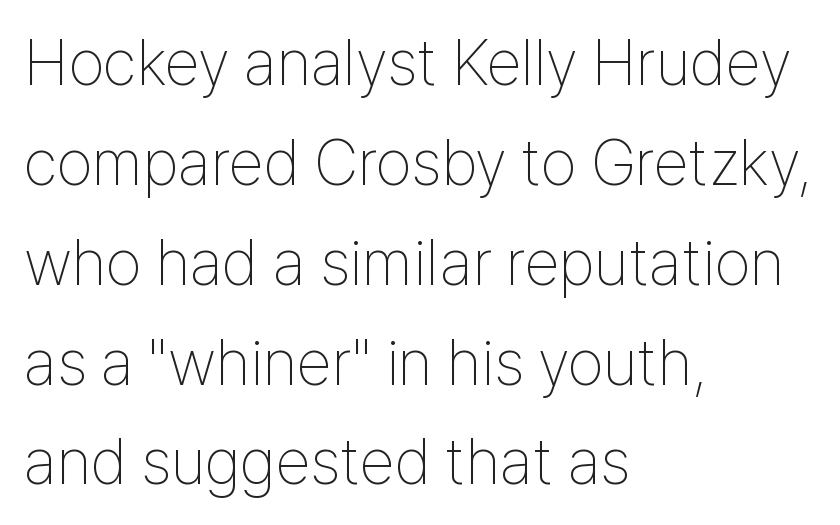
The image shows 64 px thin, condensed sans-serif type, upright; set left-aligned, normal line spacing (1.56x), normal letter spacing, not underlined; low stroke contrast and a medium x-height.
